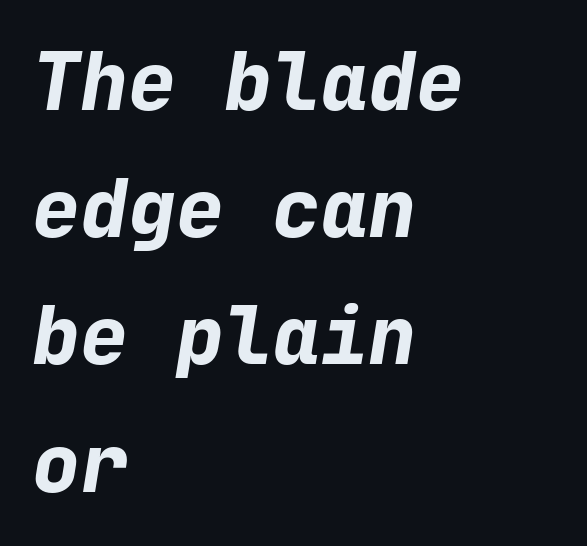
The image shows 80 px bold type, italic (leaning right), monospaced; set left-aligned, normal line spacing (1.59x), normal letter spacing, not underlined; low stroke contrast and a medium x-height.
